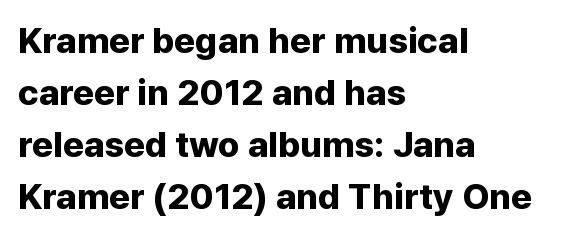
The image shows 36 px bold sans-serif type, upright; set left-aligned, normal line spacing (1.44x), normal letter spacing, not underlined; low stroke contrast and a medium x-height.
